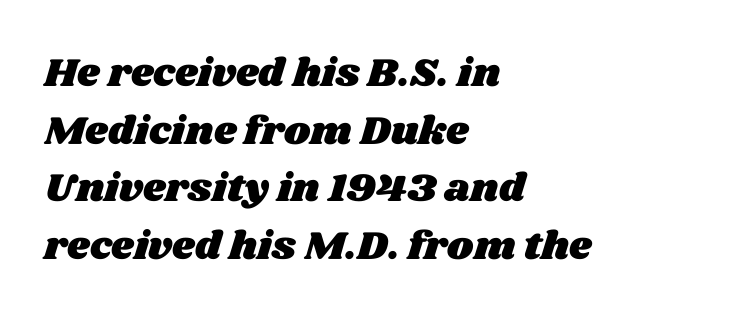
{"width": "wide", "stroke_contrast": "medium", "x_height": "large", "monospaced": "no", "underline": "no", "align": "left", "line_spacing": "normal", "line_spacing_ratio": 1.44, "letter_spacing": "normal", "letter_spacing_em": 0.0, "glyph_px": 40}
